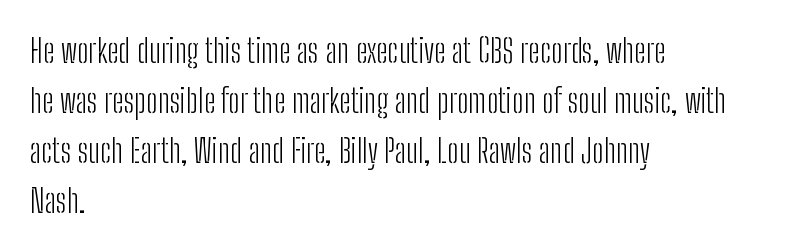
{"serif": "no", "italic": "no", "bold": "no", "weight": "light", "width": "condensed", "stroke_contrast": "low", "x_height": "medium", "monospaced": "no", "underline": "no", "align": "left", "line_spacing": "normal", "line_spacing_ratio": 1.52, "letter_spacing": "normal", "letter_spacing_em": 0.0, "glyph_px": 33}
